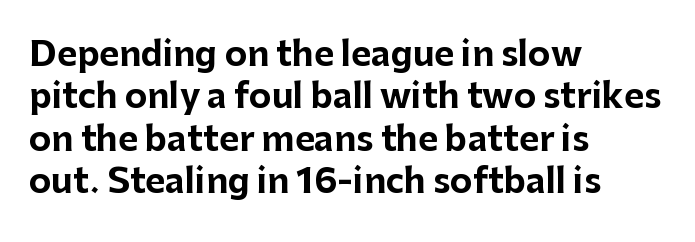
The image shows 34 px bold sans-serif type, upright; set left-aligned, normal line spacing (1.25x), normal letter spacing, not underlined; low stroke contrast and a medium x-height.
